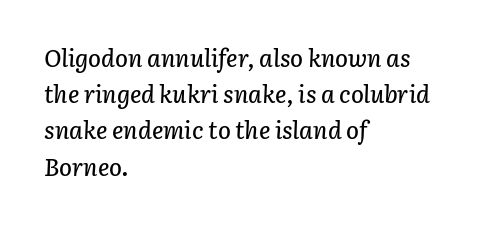
The image shows 24 px text type, italic (leaning right); set left-aligned, normal line spacing (1.51x), normal letter spacing, not underlined.
